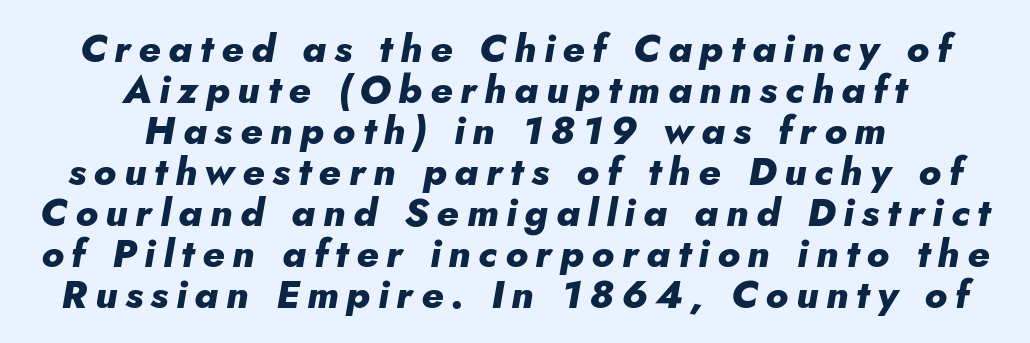
The image shows 39 px heavy type, italic (leaning right); set centered, tight line spacing (1.05x), unusually wide letter spacing (+0.2 em), not underlined; low stroke contrast and a small x-height.
